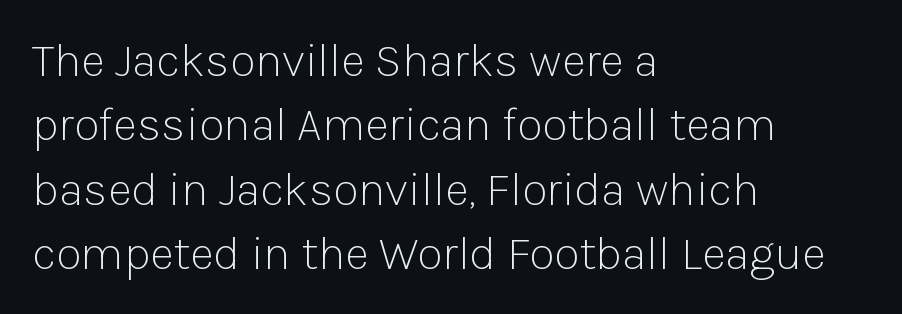
The image shows 47 px light sans-serif type, upright; set left-aligned, normal line spacing (1.37x), normal letter spacing, not underlined; low stroke contrast and a medium x-height.
